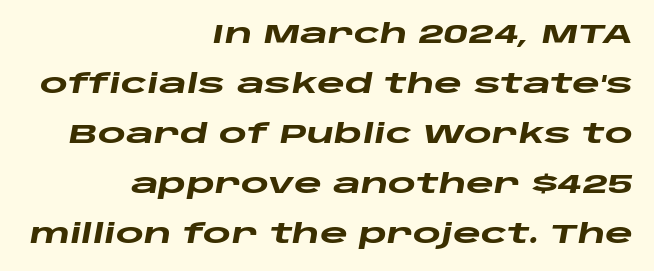
Is the type slanted? Yes — the strokes lean at a clear angle. Caption: bold face, heavy strokes. Typeset ragged left — the right edge is the straight one. Nobody drew a line under any word here. Nothing unusual about the tracking: characters are spaced as the font intends.
